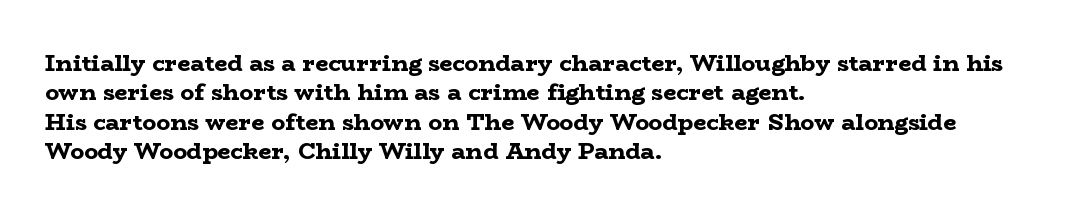
In terms of posture, this sample is upright. Whoever set this chose a conventional vertical rhythm. The space directly below the letters is spotless. A typesetter would call this zero additional tracking.
